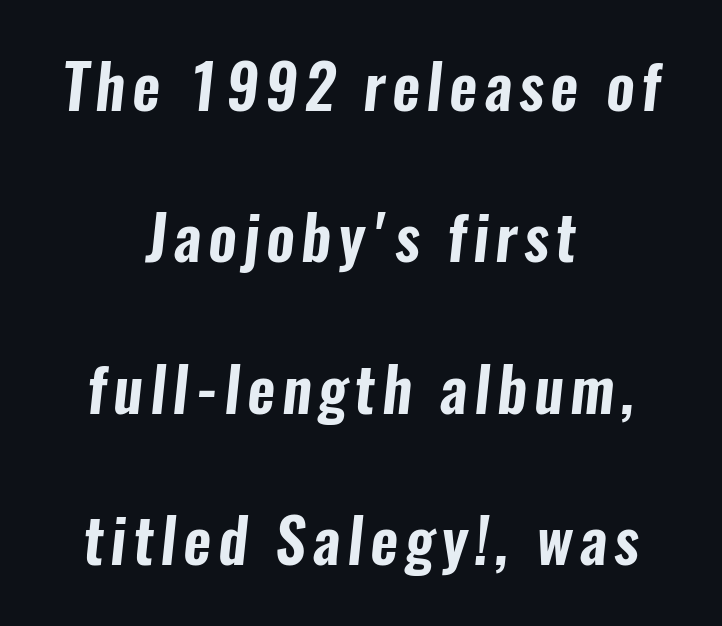
{"serif": "no", "width": "condensed", "stroke_contrast": "low", "x_height": "medium", "monospaced": "no", "underline": "no", "align": "center", "line_spacing": "loose", "line_spacing_ratio": 2.48, "glyph_px": 61}
